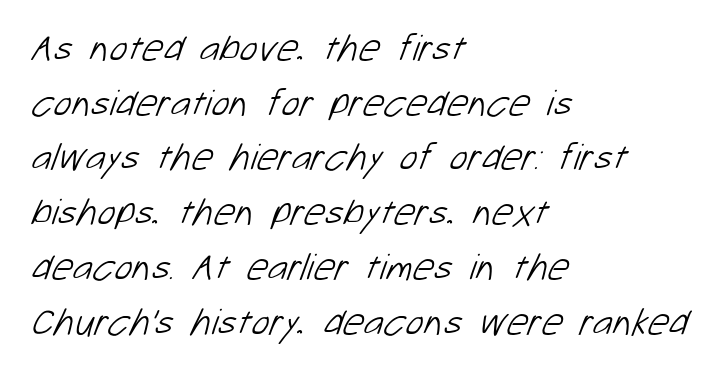
The image shows 38 px light sans-serif type; set left-aligned, normal line spacing (1.44x), normal letter spacing, not underlined; low stroke contrast and a medium x-height.
